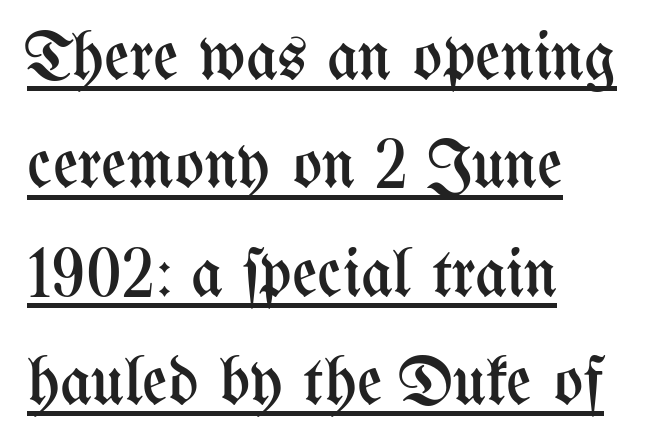
{"italic": "no", "bold": "no", "weight": "regular", "width": "condensed", "stroke_contrast": "medium", "x_height": "medium", "monospaced": "no", "underline": "yes", "align": "left", "line_spacing": "normal", "line_spacing_ratio": 1.57, "letter_spacing": "normal", "letter_spacing_em": 0.0, "glyph_px": 69}
